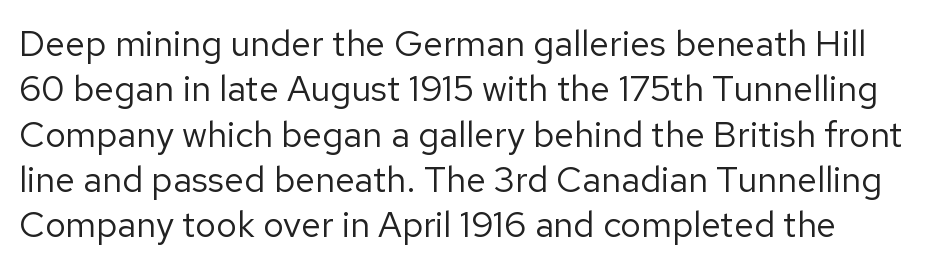
{"serif": "no", "italic": "no", "bold": "no", "weight": "regular", "width": "normal", "stroke_contrast": "low", "x_height": "medium", "monospaced": "no", "underline": "no", "line_spacing": "normal", "line_spacing_ratio": 1.26, "letter_spacing": "normal", "letter_spacing_em": 0.0, "glyph_px": 36}
